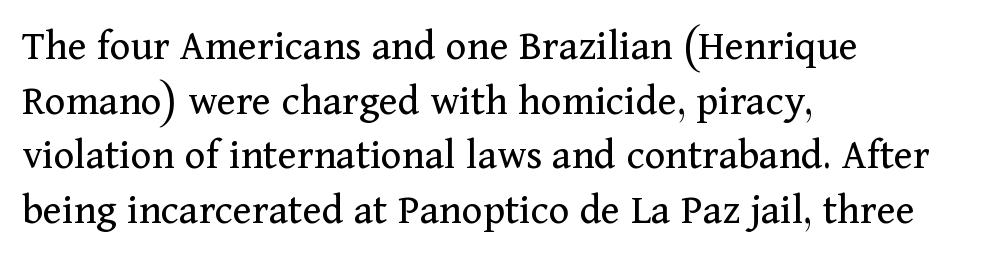
The image shows 44 px regular-weight serif type, upright; set left-aligned, line spacing 1.24x, normal letter spacing, not underlined; medium stroke contrast and a medium x-height.
